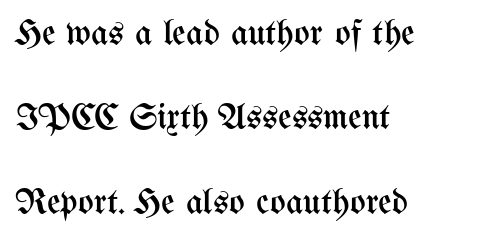
{"italic": "no", "bold": "no", "weight": "regular", "width": "condensed", "stroke_contrast": "medium", "x_height": "medium", "monospaced": "no", "underline": "no", "align": "left", "line_spacing": "loose", "line_spacing_ratio": 2.28, "letter_spacing": "normal", "letter_spacing_em": 0.0, "glyph_px": 37}
